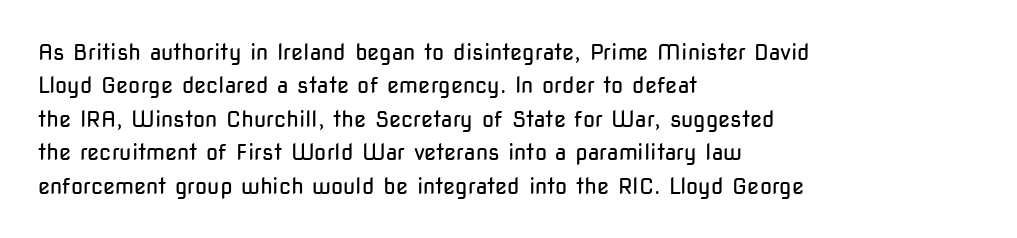
Q: Is the text bold? A: No.
Q: Is the text italic (slanted)? A: No, it is upright.
Q: Is the text underlined? A: No.
Q: How is the paragraph aligned? A: Left-aligned.
Q: Is the spacing between letters normal or unusually wide? A: Normal.
Q: Is the spacing between lines tight, normal or loose? A: Normal.
